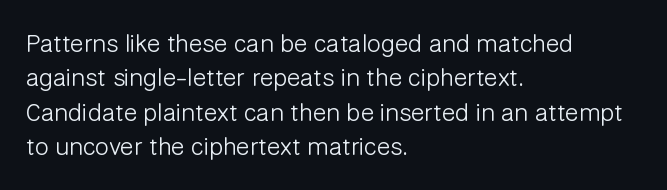
Spacing between characters is what you'd get straight out of the box. The passage shown is not underscored anywhere. The lines in this sample share a left origin and differ only in where they stop. The lines sit at an ordinary, default distance from one another. Is the type heavy? It reads as light-to-regular instead.
